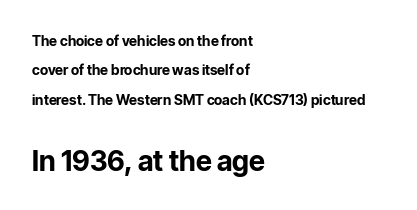
{"serif": "no", "italic": "no", "bold": "yes", "weight": "bold", "width": "normal", "stroke_contrast": "low", "x_height": "medium", "monospaced": "no", "underline": "no", "align": "left", "line_spacing": "loose", "line_spacing_ratio": 2.1, "letter_spacing": "normal", "letter_spacing_em": 0.0, "larger_block": "second", "size_ratio": 2.0, "glyph_px": 28}
